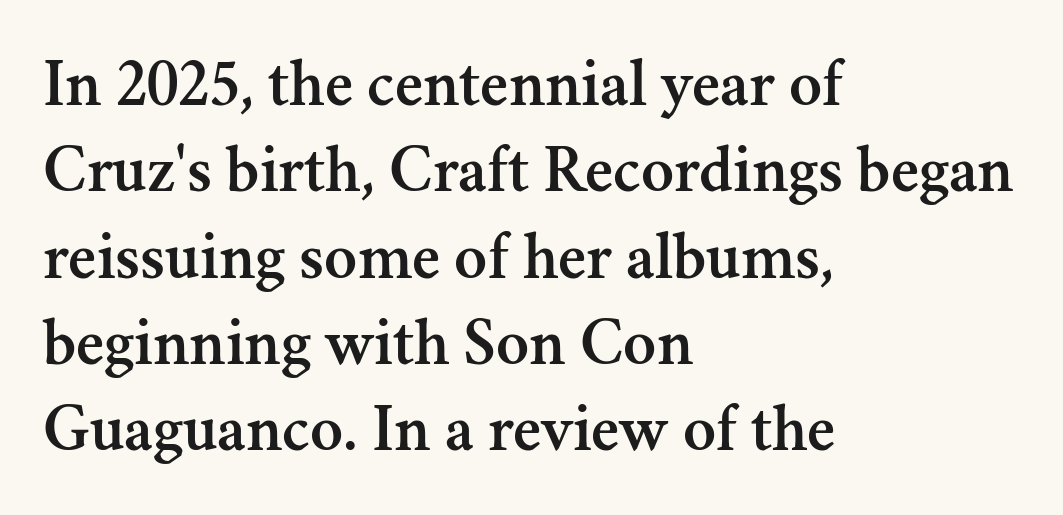
{"serif": "yes", "italic": "no", "width": "normal", "stroke_contrast": "medium", "x_height": "small", "monospaced": "no", "underline": "no", "align": "left", "line_spacing": "normal", "line_spacing_ratio": 1.27, "letter_spacing": "normal", "letter_spacing_em": 0.0, "glyph_px": 68}
